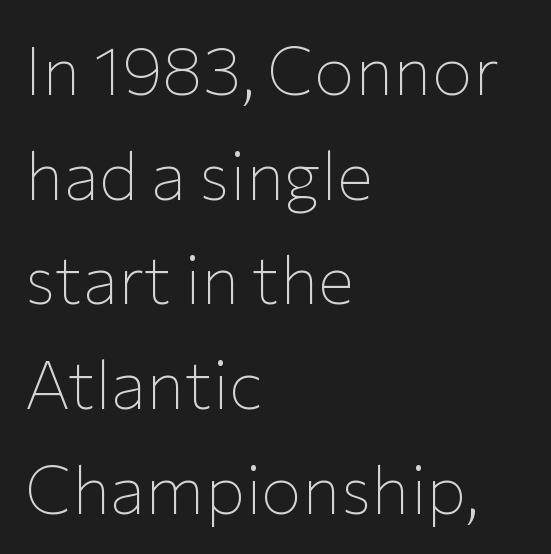
{"serif": "no", "italic": "no", "bold": "no", "weight": "thin", "width": "normal", "stroke_contrast": "low", "x_height": "medium", "monospaced": "no", "underline": "no", "align": "left", "line_spacing": "normal", "line_spacing_ratio": 1.54, "letter_spacing": "normal", "letter_spacing_em": 0.0, "glyph_px": 68}
